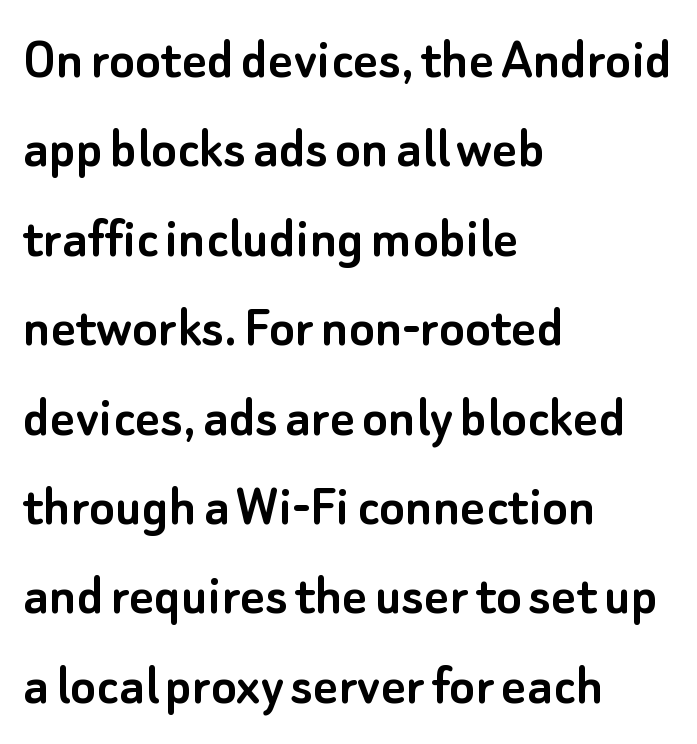
Check the space under the baseline: it is left empty. Is there any slant? The stems are plumb. Check where the strokes stop: nothing finishes them off — pure sans. The horizontal fit of the characters is conventional and even.
